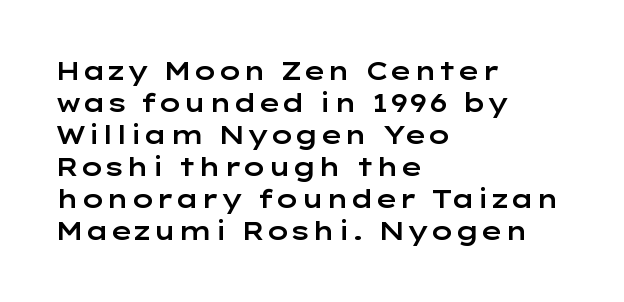
Summary of vertical rhythm: regular, with standard interline spacing. The string is rendered with underlining switched off. This rendering uses left alignment, leaving the right contour irregular. The lettering stays uniformly vertical, giving the passage a roman look. The horizontal fit of the characters is conventional and even.
